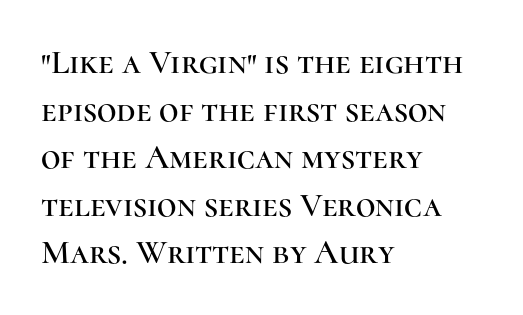
{"serif": "yes", "italic": "no", "width": "normal", "stroke_contrast": "high", "x_height": "medium", "monospaced": "no", "underline": "no", "align": "left", "line_spacing": "normal", "line_spacing_ratio": 1.4, "letter_spacing": "normal", "letter_spacing_em": 0.0, "glyph_px": 34}
